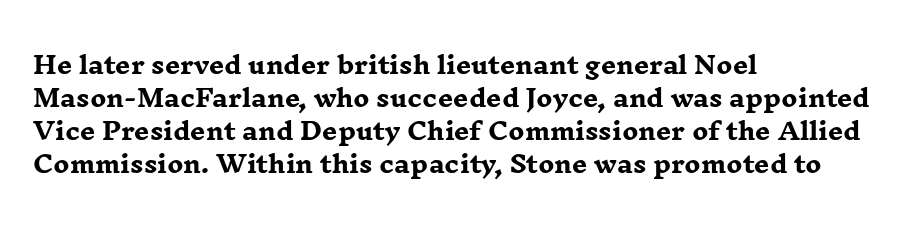
{"italic": "no", "bold": "yes", "underline": "no", "align": "left", "line_spacing": "normal", "line_spacing_ratio": 1.38, "letter_spacing": "normal", "letter_spacing_em": 0.0, "glyph_px": 24}
